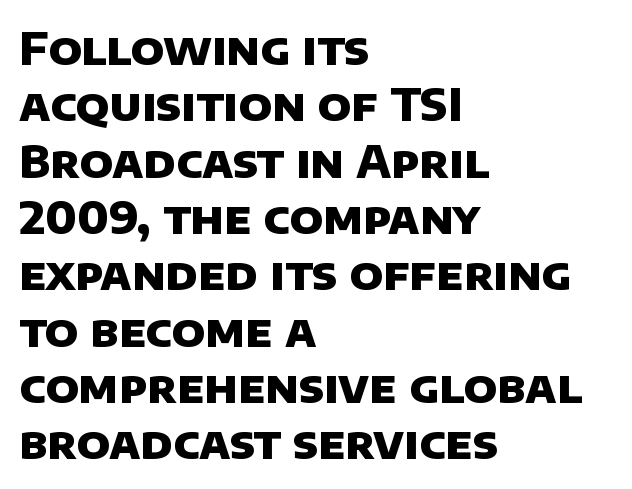
{"serif": "no", "bold": "yes", "weight": "heavy", "width": "normal", "stroke_contrast": "low", "x_height": "large", "monospaced": "no", "underline": "no", "align": "left", "line_spacing": "normal", "line_spacing_ratio": 1.28, "letter_spacing": "normal", "letter_spacing_em": 0.0, "glyph_px": 44}
